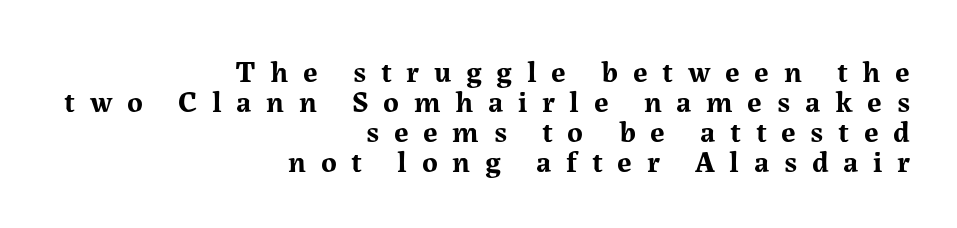
The image shows 30 px bold serif type, upright; set right-aligned, tight line spacing (1.0x), unusually wide letter spacing (+0.49 em), not underlined; medium stroke contrast and a medium x-height.
